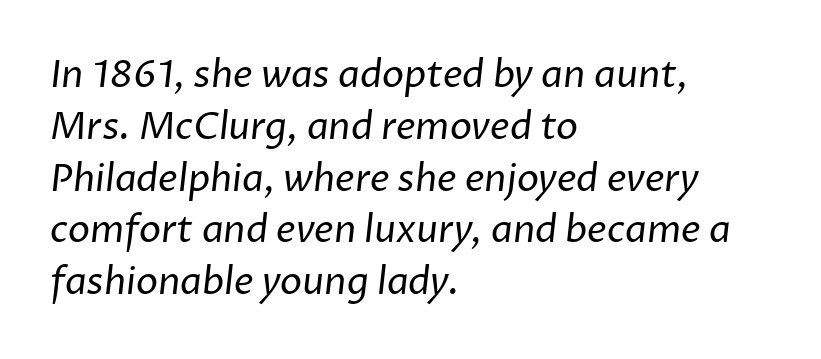
Q: Is the text bold? A: No.
Q: Is the typeface a serif or a sans-serif typeface? A: Sans-serif.
Q: Is the text underlined? A: No.
Q: How is the paragraph aligned? A: Left-aligned.
Q: Is the spacing between letters normal or unusually wide? A: Normal.
Q: Is the spacing between lines tight, normal or loose? A: Normal.
Q: Width (condensed, normal, or wide)? A: Normal.
Q: Stroke contrast? A: Low.
Q: x-height? A: Medium.
Q: Monospaced? A: No.
